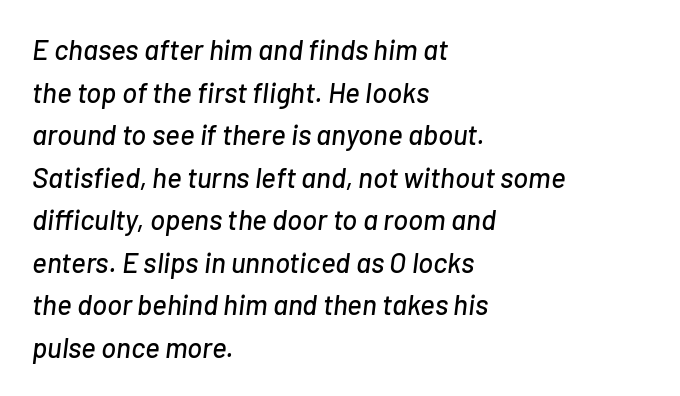
{"italic": "yes", "lean": "right", "slant_degrees": 7, "width": "normal", "stroke_contrast": "low", "x_height": "medium", "monospaced": "no", "underline": "no", "align": "left", "line_spacing": "normal", "line_spacing_ratio": 1.52, "letter_spacing": "normal", "letter_spacing_em": 0.0, "glyph_px": 28}
